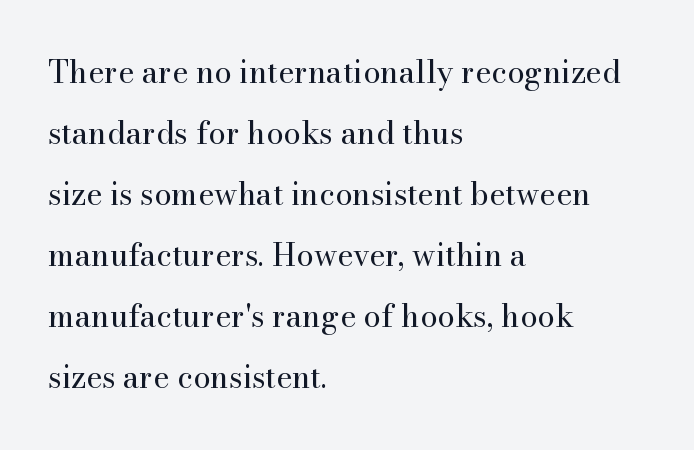
The image shows 31 px regular-weight serif type, upright; set left-aligned, loose line spacing (1.97x), normal letter spacing, not underlined; high stroke contrast and a small x-height.
